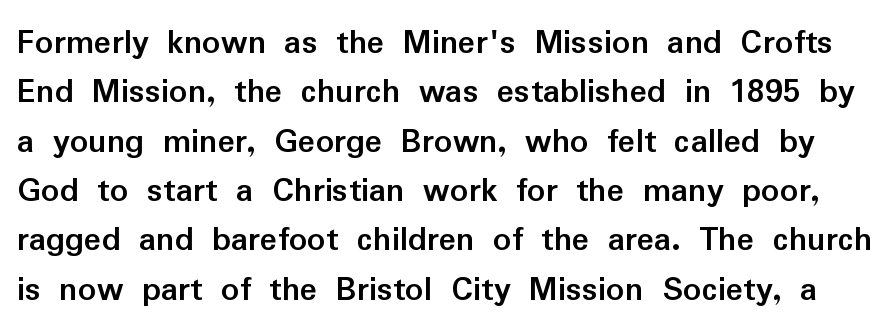
Here the designer chose a conventional face with non-uniform glyph widths. You can tell from the bare stems that sans-serif type was used. Type without underlining. Regular leading. The glyphs have the mass of a bold cut. Standard letterfit; no display-style spreading of the glyphs.
